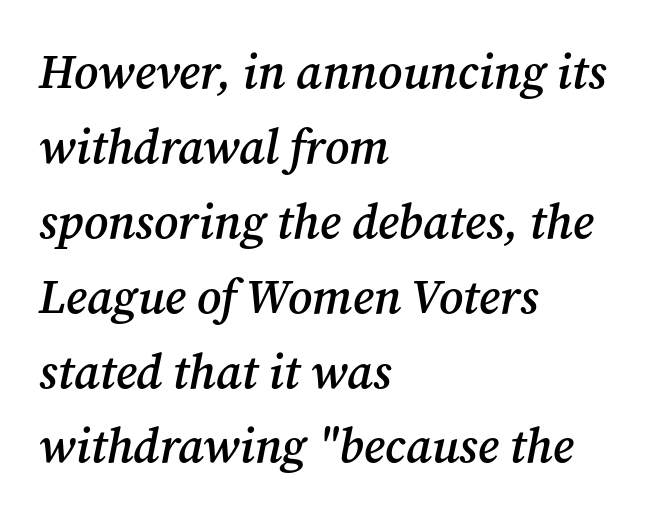
The passage shown is typed in a proportional face where columns would drift. Compared with typical body copy, the letter spacing here is the same. Yep, those are serifs on the letters. This sample uses an oblique cut, with every glyph tilted off the vertical. Typographic density is moderately raised because the face is semibold.
